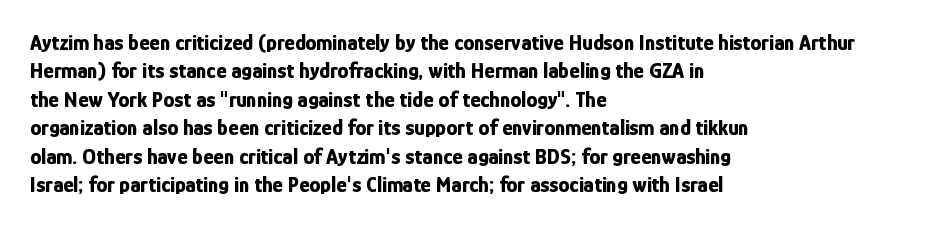
Q: Is the text bold? A: Yes.
Q: Is the text italic (slanted)? A: No, it is upright.
Q: Is the text underlined? A: No.
Q: How is the paragraph aligned? A: Left-aligned.
Q: Is the spacing between letters normal or unusually wide? A: Normal.
Q: Is the spacing between lines tight, normal or loose? A: Normal.
